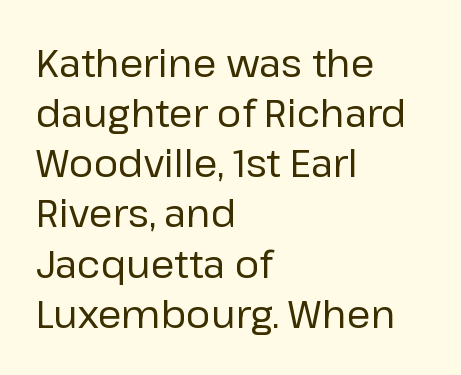
{"serif": "no", "italic": "no", "bold": "no", "weight": "regular", "width": "normal", "stroke_contrast": "low", "x_height": "medium", "monospaced": "no", "underline": "no", "align": "left", "line_spacing": "normal", "line_spacing_ratio": 1.32, "letter_spacing": "normal", "letter_spacing_em": 0.0, "glyph_px": 38}
